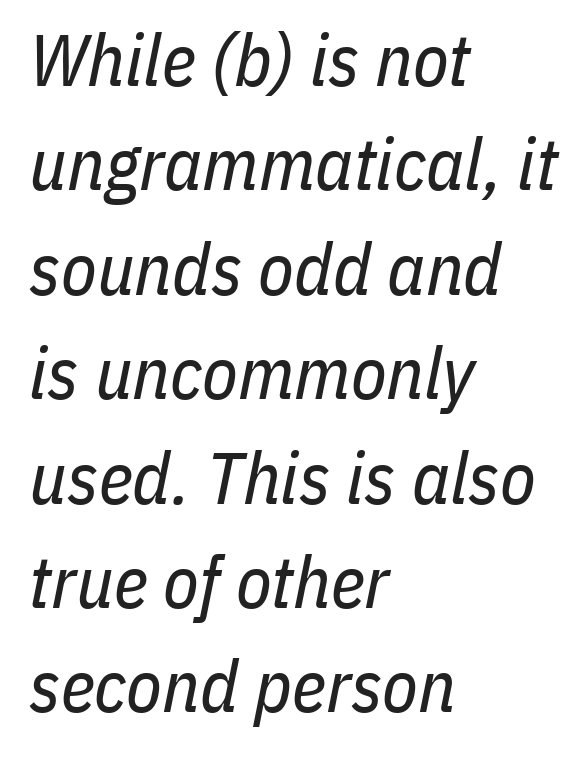
The image shows 73 px regular-weight, condensed type, italic (leaning right); set left-aligned, normal line spacing (1.43x), normal letter spacing, not underlined; low stroke contrast and a medium x-height.
